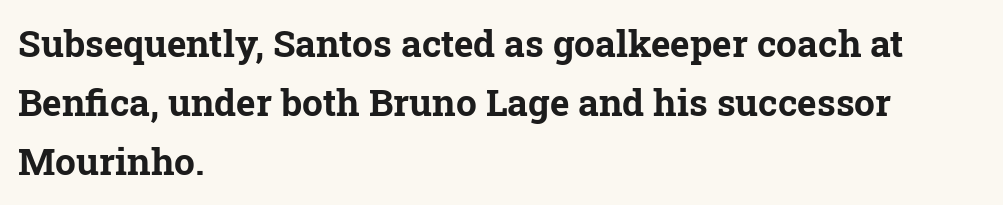
{"serif": "yes", "italic": "no", "bold": "yes", "weight": "bold", "width": "normal", "stroke_contrast": "low", "x_height": "medium", "monospaced": "no", "underline": "no", "align": "left", "line_spacing": "normal", "line_spacing_ratio": 1.6, "letter_spacing": "normal", "letter_spacing_em": 0.0, "glyph_px": 37}
